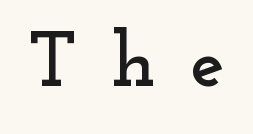
The image shows 77 px wide serif type, upright; set unusually wide letter spacing (+0.45 em), not underlined; low stroke contrast and a small x-height.
